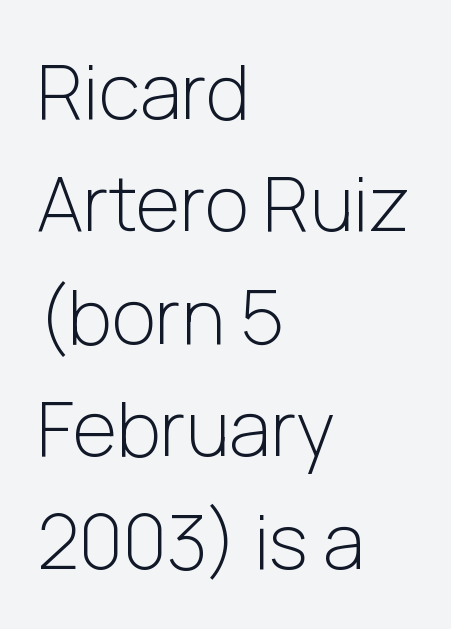
Q: Is the text bold? A: No.
Q: Is the text italic (slanted)? A: No, it is upright.
Q: Is the typeface a serif or a sans-serif typeface? A: Sans-serif.
Q: Is the text underlined? A: No.
Q: How is the paragraph aligned? A: Left-aligned.
Q: Is the spacing between letters normal or unusually wide? A: Normal.
Q: Is the spacing between lines tight, normal or loose? A: Normal.
Q: Width (condensed, normal, or wide)? A: Normal.
Q: Stroke contrast? A: Low.
Q: x-height? A: Medium.
Q: Monospaced? A: No.
